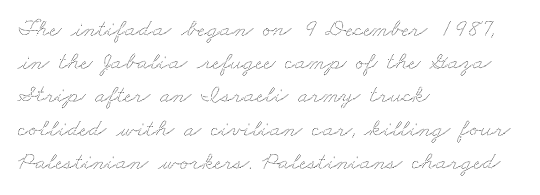
Q: Is the text underlined? A: No.
Q: How is the paragraph aligned? A: Left-aligned.
Q: Is the spacing between letters normal or unusually wide? A: Normal.
Q: Is the spacing between lines tight, normal or loose? A: Normal.
